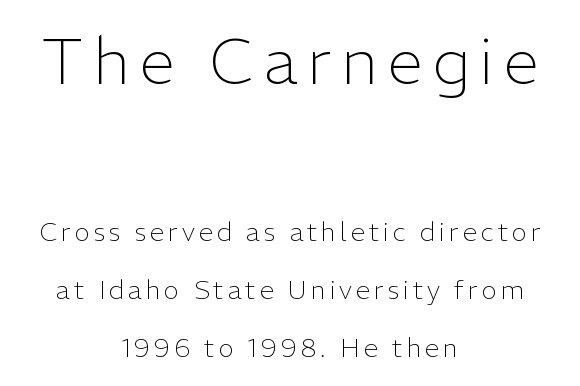
Q: Is the text bold? A: No.
Q: Is the text italic (slanted)? A: No, it is upright.
Q: Is the typeface a serif or a sans-serif typeface? A: Sans-serif.
Q: Is the text underlined? A: No.
Q: How is the paragraph aligned? A: Centered.
Q: Is the spacing between lines tight, normal or loose? A: Loose.
Q: Which block of text is set in a larger size, the first (top) or the second (bottom)? A: The first (top) one.
Q: Width (condensed, normal, or wide)? A: Normal.
Q: Stroke contrast? A: Low.
Q: x-height? A: Medium.
Q: Monospaced? A: No.
